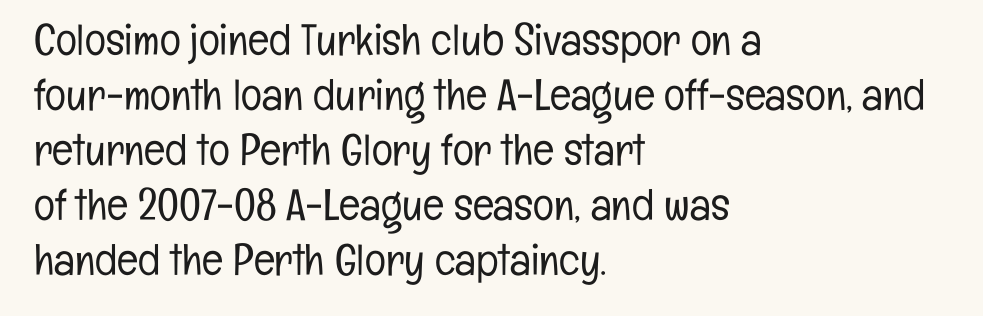
Caption: face not bold, strokes unweighted. The face used here is proportionally spaced, like ordinary book or web type. Students, observe: this is what conventionally led text looks like. Type style note: lacks serifs. Each word holds together tightly as a unit, with standard inter-letter gaps.
